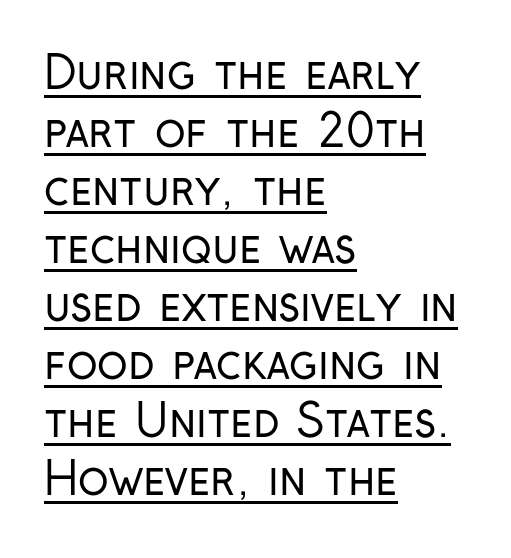
Note the varied advance widths — an 'i' is clearly narrower than an 'm'. Caption: multi-line text, flush left, ragged right. The vertical gap from one line to the next is medium. No extra ink here — the face is not bold. Somebody hit Ctrl+U on this one — the words are underlined.
